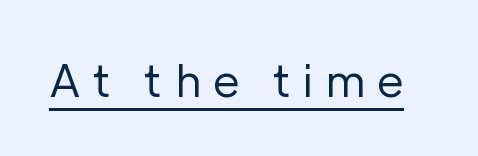
The image shows 44 px regular-weight sans-serif type, upright; set unusually wide letter spacing (+0.27 em), underlined; low stroke contrast and a medium x-height.
